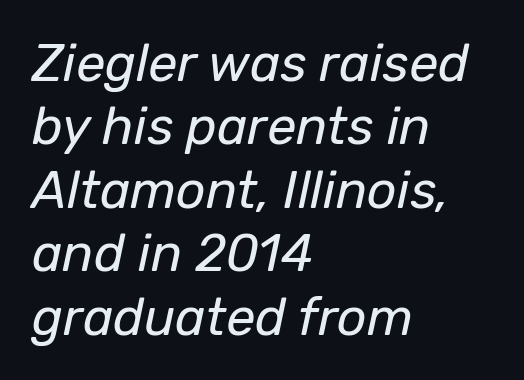
Q: Is the text bold? A: No.
Q: Is the text italic (slanted)? A: Yes, it leans right by about 12 degrees.
Q: Is the text underlined? A: No.
Q: How is the paragraph aligned? A: Left-aligned.
Q: Is the spacing between letters normal or unusually wide? A: Normal.
Q: Width (condensed, normal, or wide)? A: Normal.
Q: Stroke contrast? A: Low.
Q: x-height? A: Medium.
Q: Monospaced? A: No.
